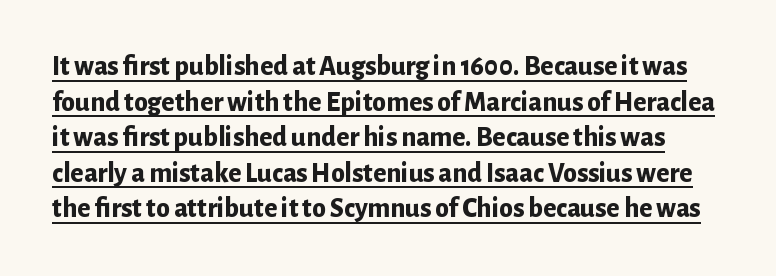
{"serif": "no", "italic": "no", "bold": "yes", "weight": "bold", "width": "normal", "stroke_contrast": "low", "x_height": "medium", "monospaced": "no", "underline": "yes", "line_spacing": "normal", "line_spacing_ratio": 1.27, "letter_spacing": "normal", "letter_spacing_em": 0.0, "glyph_px": 28}
